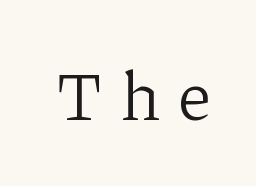
Q: Is the text bold? A: No.
Q: Is the text italic (slanted)? A: No, it is upright.
Q: Is the typeface a serif or a sans-serif typeface? A: Serif.
Q: Is the text underlined? A: No.
Q: Is the spacing between letters normal or unusually wide? A: Unusually wide.
Q: Width (condensed, normal, or wide)? A: Normal.
Q: Stroke contrast? A: Low.
Q: x-height? A: Medium.
Q: Monospaced? A: No.
